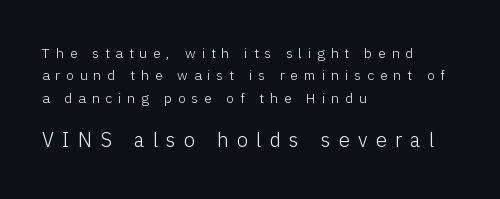
The image shows 20 px text type, upright; set left-aligned, normal line spacing (1.6x), unusually wide letter spacing (+0.42 em), not underlined; the second (bottom) block is 1.43x larger.
